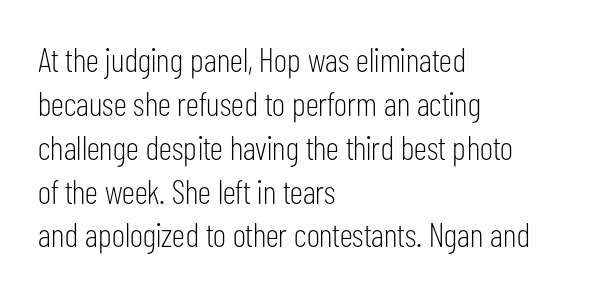
Posture: vertical. This sample is left-justified, so line endings fall wherever the words run out. The line texture is even and compact thanks to regular tracking. The type family on display is of the sans-serif kind. These lines are rendered in a variable-pitch font. Nothing heavy about these letters — not bold at all.
